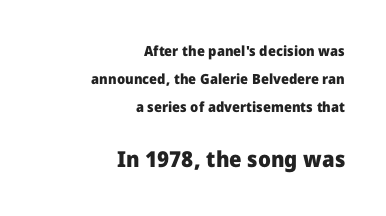
{"italic": "no", "bold": "yes", "underline": "no", "align": "right", "line_spacing": "loose", "line_spacing_ratio": 2.01, "letter_spacing": "normal", "letter_spacing_em": 0.0, "larger_block": "second", "size_ratio": 1.57, "glyph_px": 22}
